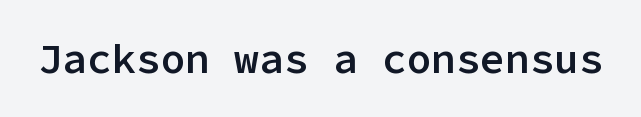
Q: Is the text bold? A: Semi-bold.
Q: Is the text italic (slanted)? A: No, it is upright.
Q: Is the typeface a serif or a sans-serif typeface? A: Sans-serif.
Q: Is the text underlined? A: No.
Q: Is the spacing between letters normal or unusually wide? A: Normal.
Q: Width (condensed, normal, or wide)? A: Normal.
Q: Stroke contrast? A: Low.
Q: x-height? A: Medium.
Q: Monospaced? A: Yes.
